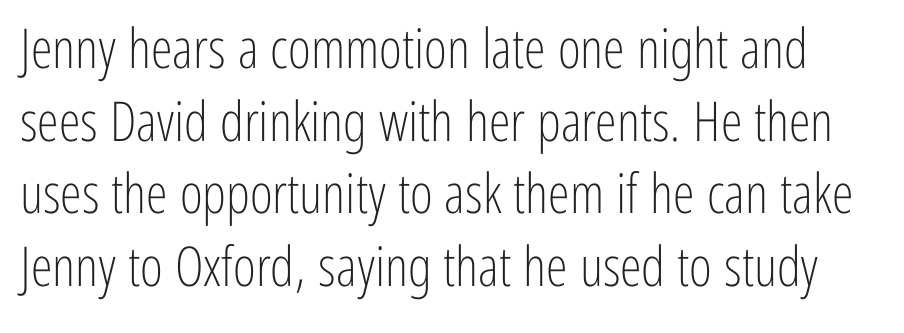
The image shows 55 px light, condensed sans-serif type, upright; set normal line spacing (1.32x), normal letter spacing, not underlined; low stroke contrast and a medium x-height.
